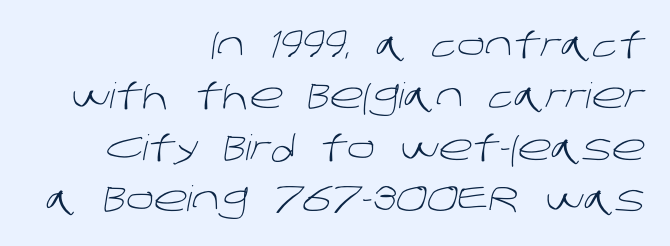
The image shows 35 px light sans-serif type; set right-aligned, normal line spacing (1.47x), normal letter spacing, not underlined; low stroke contrast and a large x-height.
